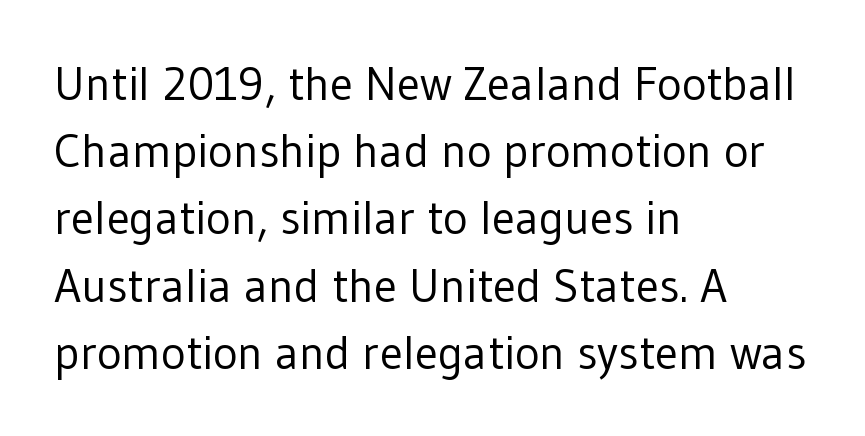
One glance says typical: line gaps are just what's usual. Decoration check: the copy has no underline. The lettering stays uniformly vertical, giving the passage a roman look. Does extra space separate the letters? No, they use regular spacing.
